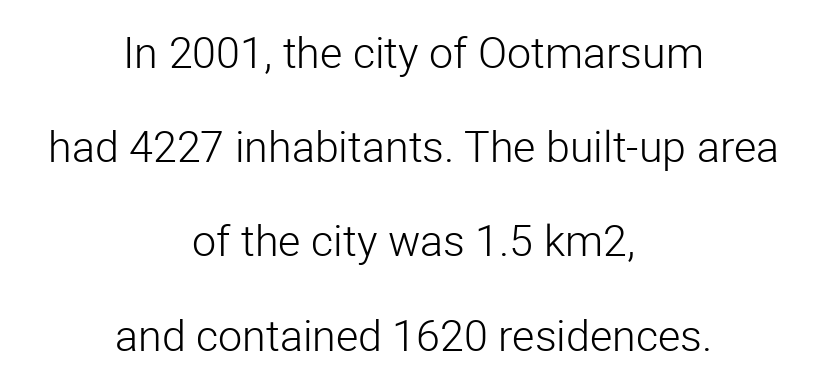
Q: Is the text bold? A: No.
Q: Is the text italic (slanted)? A: No, it is upright.
Q: Is the typeface a serif or a sans-serif typeface? A: Sans-serif.
Q: Is the text underlined? A: No.
Q: How is the paragraph aligned? A: Centered.
Q: Is the spacing between letters normal or unusually wide? A: Normal.
Q: Is the spacing between lines tight, normal or loose? A: Loose.
Q: Width (condensed, normal, or wide)? A: Normal.
Q: Stroke contrast? A: Low.
Q: x-height? A: Medium.
Q: Monospaced? A: No.
